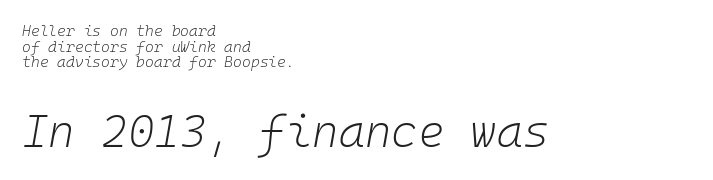
Q: Is the text bold? A: No.
Q: Is the text italic (slanted)? A: Yes, it leans right by about 10 degrees.
Q: Is the text underlined? A: No.
Q: How is the paragraph aligned? A: Left-aligned.
Q: Is the spacing between letters normal or unusually wide? A: Normal.
Q: Is the spacing between lines tight, normal or loose? A: Tight.
Q: Which block of text is set in a larger size, the first (top) or the second (bottom)? A: The second (bottom) one.
Q: Width (condensed, normal, or wide)? A: Normal.
Q: Stroke contrast? A: Low.
Q: x-height? A: Medium.
Q: Monospaced? A: Yes.
